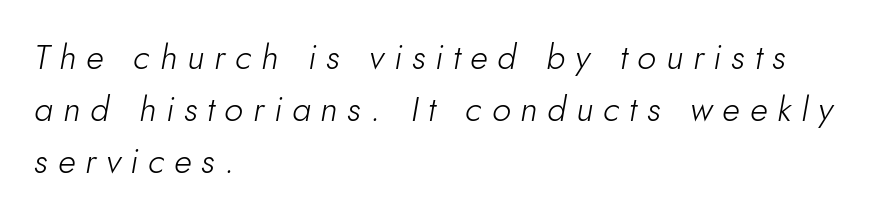
Weight: in the light-to-regular range. This sample keeps an unexceptional amount of space between lines. Notice how the passage keeps a crisp vertical edge on the left only. Bare-footed words on every line. The face used here is proportionally spaced, like ordinary book or web type. Honestly, the letter spacing is so wide it's the main thing you notice.
